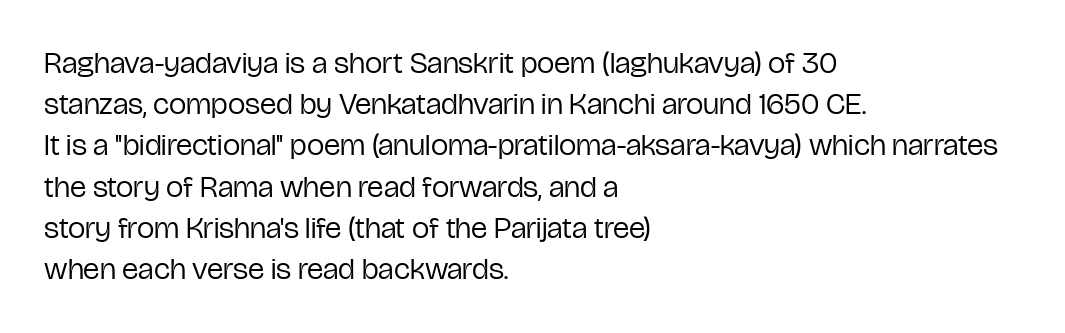
Q: Is the text bold? A: No.
Q: Is the text italic (slanted)? A: No, it is upright.
Q: Is the typeface a serif or a sans-serif typeface? A: Sans-serif.
Q: Is the text underlined? A: No.
Q: How is the paragraph aligned? A: Left-aligned.
Q: Is the spacing between letters normal or unusually wide? A: Normal.
Q: Is the spacing between lines tight, normal or loose? A: Normal.
Q: Width (condensed, normal, or wide)? A: Condensed.
Q: Stroke contrast? A: Low.
Q: x-height? A: Medium.
Q: Monospaced? A: No.
